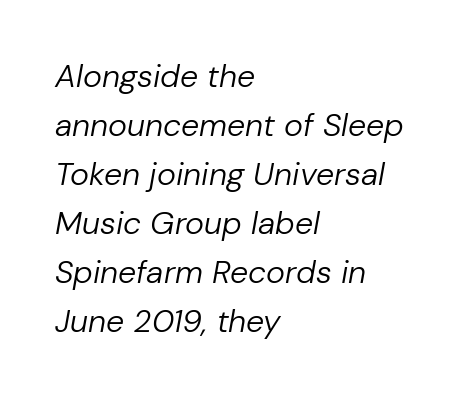
{"italic": "yes", "lean": "right", "slant_degrees": 10, "bold": "no", "weight": "regular", "width": "normal", "stroke_contrast": "low", "x_height": "medium", "monospaced": "no", "underline": "no", "align": "left", "line_spacing": "normal", "line_spacing_ratio": 1.53, "letter_spacing": "normal", "letter_spacing_em": 0.0, "glyph_px": 32}
